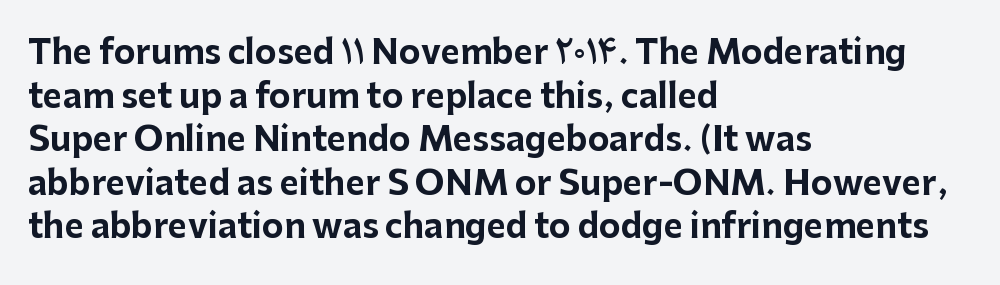
{"serif": "no", "italic": "no", "bold": "yes", "weight": "bold", "width": "normal", "stroke_contrast": "low", "x_height": "medium", "monospaced": "no", "underline": "no", "align": "left", "line_spacing": "normal", "line_spacing_ratio": 1.32, "letter_spacing": "normal", "letter_spacing_em": 0.0, "glyph_px": 33}
